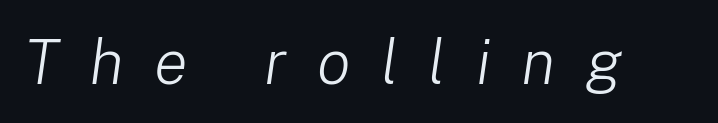
Q: Is the text bold? A: No.
Q: Is the text italic (slanted)? A: Yes, it leans right by about 8 degrees.
Q: Is the text underlined? A: No.
Q: Is the spacing between letters normal or unusually wide? A: Unusually wide.
Q: Width (condensed, normal, or wide)? A: Normal.
Q: Stroke contrast? A: Low.
Q: x-height? A: Medium.
Q: Monospaced? A: No.
